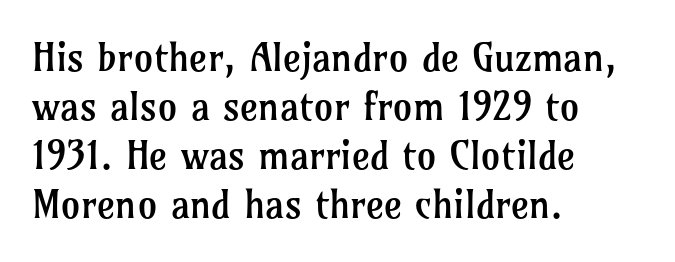
Q: Is the text bold? A: No.
Q: Is the text italic (slanted)? A: No, it is upright.
Q: Is the typeface a serif or a sans-serif typeface? A: Serif.
Q: Is the text underlined? A: No.
Q: How is the paragraph aligned? A: Left-aligned.
Q: Is the spacing between letters normal or unusually wide? A: Normal.
Q: Is the spacing between lines tight, normal or loose? A: Normal.
Q: Width (condensed, normal, or wide)? A: Normal.
Q: Stroke contrast? A: Low.
Q: x-height? A: Medium.
Q: Monospaced? A: No.
